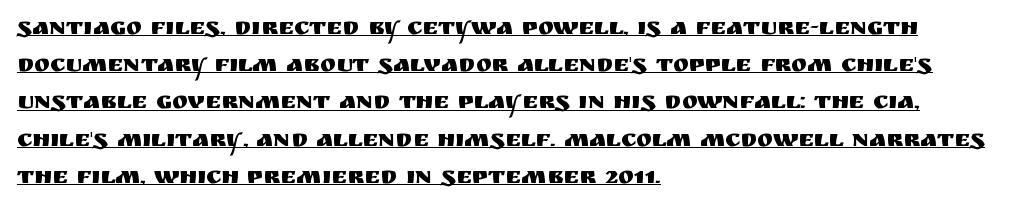
Q: Is the text italic (slanted)? A: No, it is upright.
Q: Is the text underlined? A: Yes.
Q: How is the paragraph aligned? A: Left-aligned.
Q: Is the spacing between letters normal or unusually wide? A: Normal.
Q: Is the spacing between lines tight, normal or loose? A: Normal.
